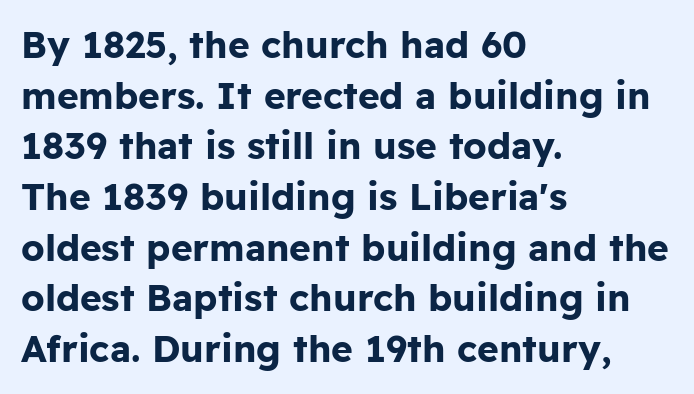
{"serif": "no", "italic": "no", "bold": "yes", "weight": "bold", "width": "normal", "stroke_contrast": "low", "x_height": "medium", "monospaced": "no", "underline": "no", "align": "left", "line_spacing": "normal", "line_spacing_ratio": 1.37, "letter_spacing": "normal", "letter_spacing_em": 0.0, "glyph_px": 37}
